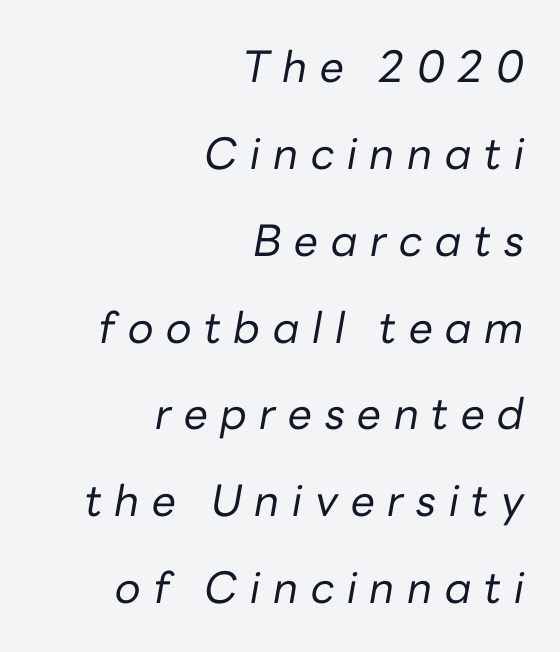
Q: Is the text bold? A: No.
Q: Is the text italic (slanted)? A: Yes, it leans right by about 10 degrees.
Q: Is the text underlined? A: No.
Q: How is the paragraph aligned? A: Right-aligned.
Q: Is the spacing between letters normal or unusually wide? A: Unusually wide.
Q: Is the spacing between lines tight, normal or loose? A: Loose.
Q: Width (condensed, normal, or wide)? A: Normal.
Q: Stroke contrast? A: Low.
Q: x-height? A: Medium.
Q: Monospaced? A: No.
